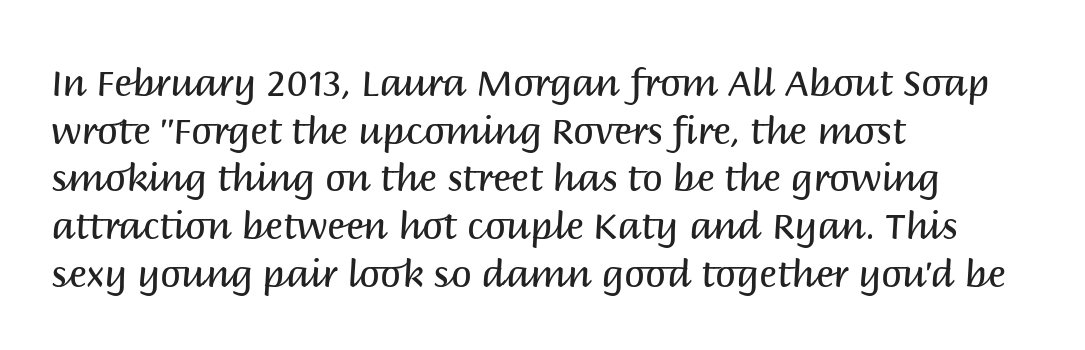
The image shows 37 px regular-weight sans-serif type; set left-aligned, normal line spacing (1.29x), normal letter spacing, not underlined; medium stroke contrast and a large x-height.
